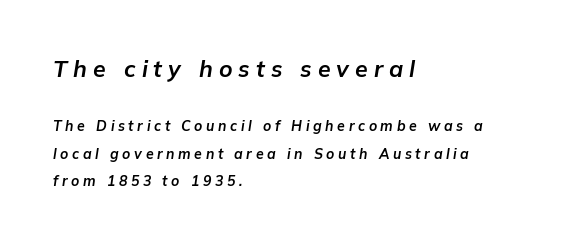
This rendering features lettering with no underline. These two chunks differ in scale, with the top chunk taking the larger measure. Does extra space separate the letters? Yes, quite a lot of it. Chunky letters — that's bold for sure. The passage shown stacks its lines with a broad gap.
